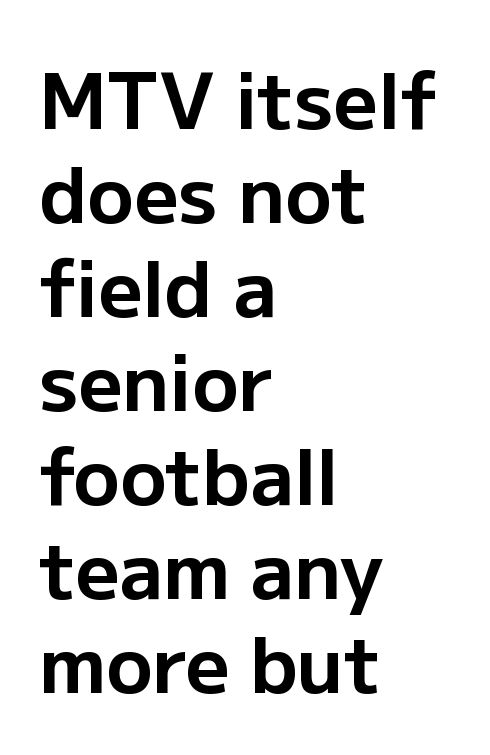
Plenty of ink on the page — the face is bold. A typesetter would label this face a sans. Tall strokes in this sample are plumb rather than angled. Descenders are the only things crossing below the line. Layout note: lines flush left.
